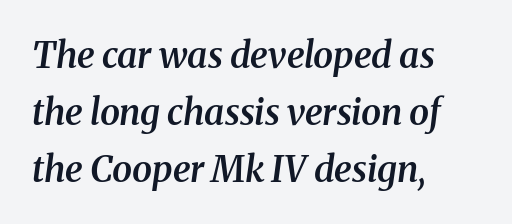
{"serif": "yes", "italic": "yes", "lean": "right", "slant_degrees": 8, "bold": "semi", "weight": "semibold", "width": "normal", "stroke_contrast": "medium", "x_height": "medium", "monospaced": "no", "underline": "no", "align": "left", "line_spacing": "normal", "line_spacing_ratio": 1.58, "letter_spacing": "normal", "letter_spacing_em": 0.0, "glyph_px": 36}
